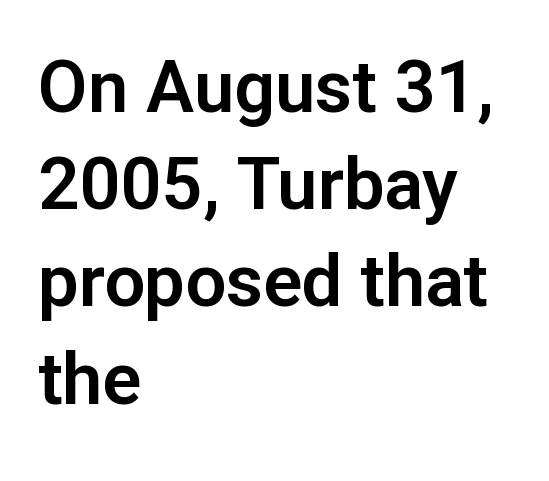
{"serif": "no", "italic": "no", "width": "normal", "stroke_contrast": "low", "x_height": "medium", "monospaced": "no", "underline": "no", "align": "left", "line_spacing": "normal", "line_spacing_ratio": 1.35, "letter_spacing": "normal", "letter_spacing_em": 0.0, "glyph_px": 72}
